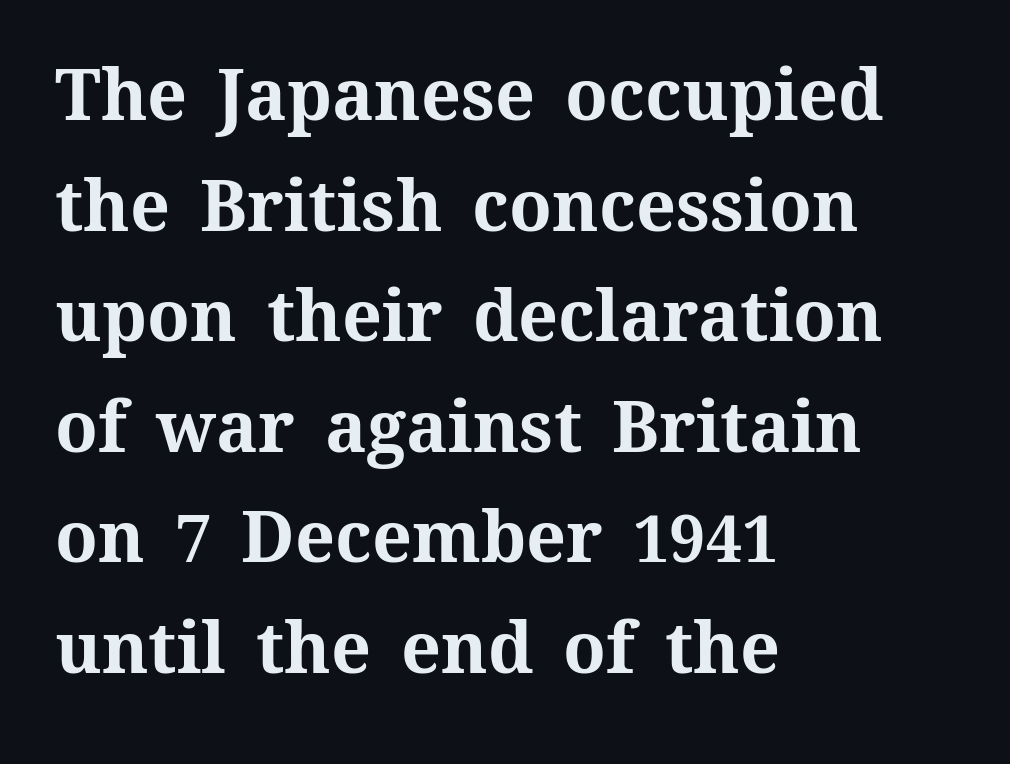
Q: Is the text bold? A: Yes.
Q: Is the text italic (slanted)? A: No, it is upright.
Q: Is the text underlined? A: No.
Q: How is the paragraph aligned? A: Left-aligned.
Q: Is the spacing between letters normal or unusually wide? A: Normal.
Q: Is the spacing between lines tight, normal or loose? A: Normal.
Q: Width (condensed, normal, or wide)? A: Normal.
Q: Stroke contrast? A: Medium.
Q: x-height? A: Medium.
Q: Monospaced? A: No.
